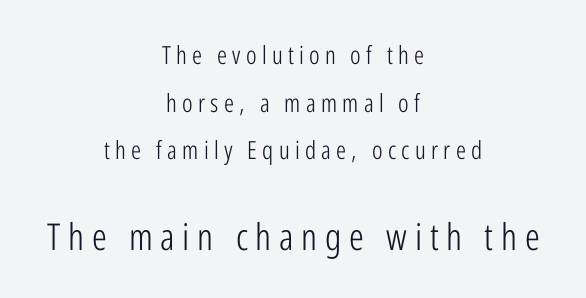
These lines are rendered in a variable-pitch font. Notice how the stems are strictly vertical — no italics here. The lines are spread far apart with generous leading. No chunkiness to these letters — they're not bold. This is sans-serif lettering, the kind often seen on screens and signage. The line texture is sparse and dotted thanks to wide tracking.
